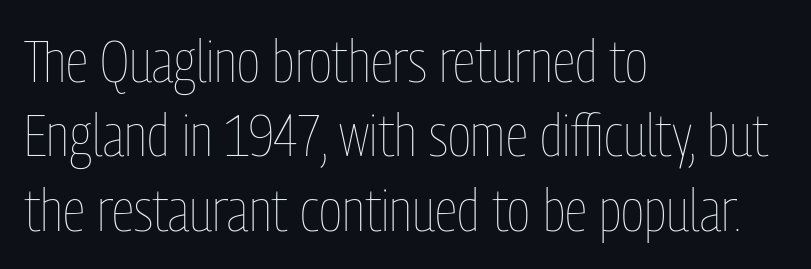
The vertical gap from one line to the next is medium. Horizontal alignment here is leftward, the default for most running prose. The words here are not underlined. This sample uses plain, unmodified letter spacing.
